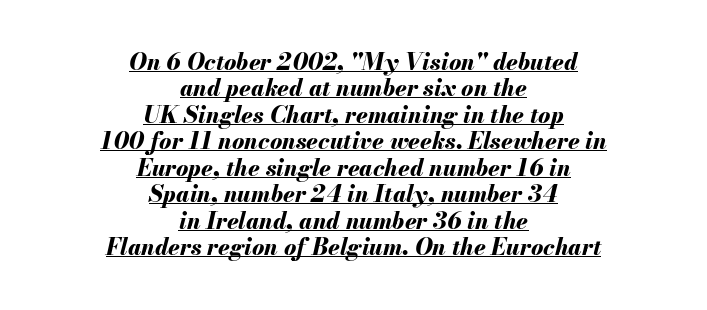
Heft: maximum for text — a bold. Honestly, the rows look squashed on top of each other. The typography opts for an oblique posture over an upright one. You could call the tracking neutral — neither tight nor loose.
